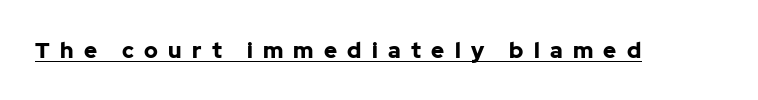
The image shows 22 px bold type, upright; set unusually wide letter spacing (+0.47 em), underlined.
